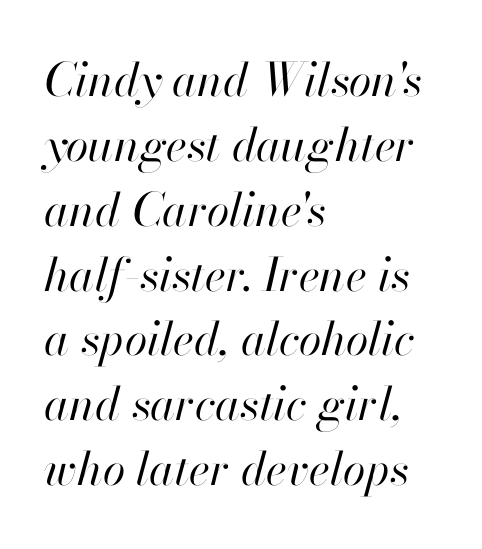
The image shows 46 px regular-weight type, italic (leaning right); set left-aligned, normal line spacing (1.41x), normal letter spacing, not underlined; high stroke contrast and a small x-height.
